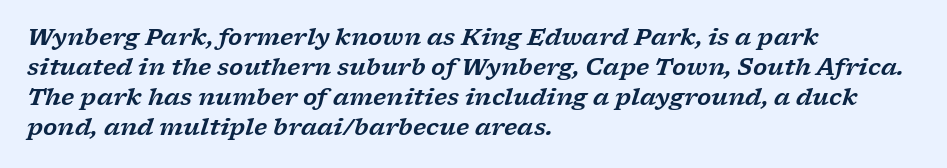
How are the letters spaced? Ordinarily, with no added tracking. This sample is left-justified, so line endings fall wherever the words run out. Check the space under the baseline: it is left empty. Compared with typical paragraphs, the rows here are spaced about the same.
